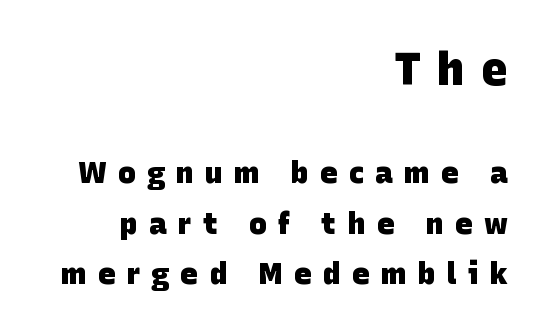
The image shows 45 px heavy sans-serif type; set right-aligned, normal line spacing (1.69x), unusually wide letter spacing (+0.37 em), not underlined; the first (top) block is 1.5x larger; low stroke contrast and a large x-height.
